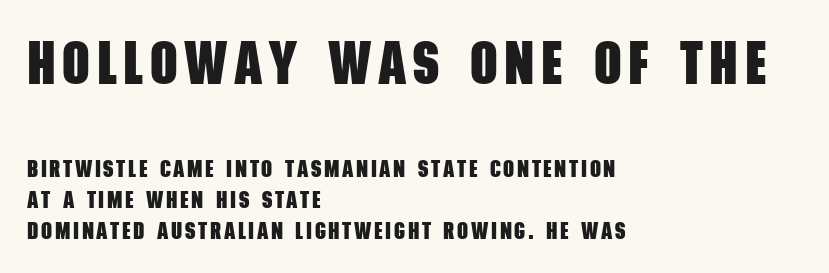
{"serif": "no", "bold": "yes", "weight": "heavy", "width": "condensed", "stroke_contrast": "low", "x_height": "large", "monospaced": "no", "underline": "no", "align": "left", "line_spacing": "normal", "line_spacing_ratio": 1.31, "larger_block": "first", "size_ratio": 2.5, "glyph_px": 60}
